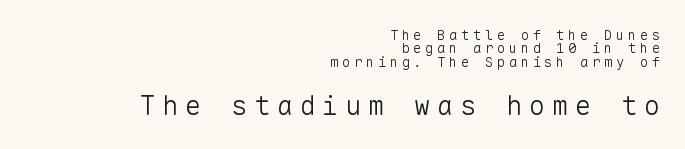
{"italic": "no", "bold": "no", "underline": "no", "align": "right", "line_spacing": "tight", "line_spacing_ratio": 0.96, "letter_spacing": "wide", "letter_spacing_em": 0.25, "larger_block": "second", "size_ratio": 1.93, "glyph_px": 27}
